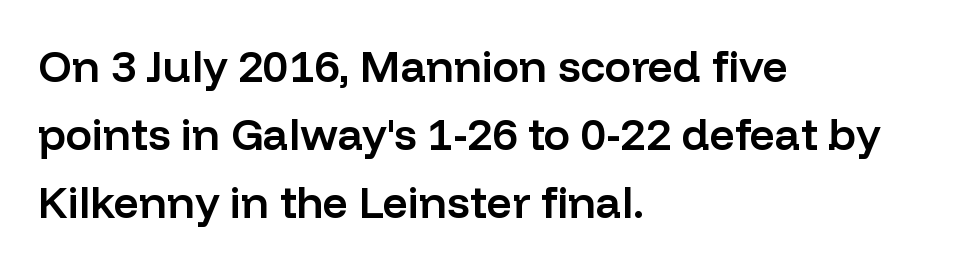
Q: Is the text bold? A: Semi-bold.
Q: Is the text italic (slanted)? A: No, it is upright.
Q: Is the typeface a serif or a sans-serif typeface? A: Sans-serif.
Q: Is the text underlined? A: No.
Q: How is the paragraph aligned? A: Left-aligned.
Q: Is the spacing between letters normal or unusually wide? A: Normal.
Q: Is the spacing between lines tight, normal or loose? A: Normal.
Q: Width (condensed, normal, or wide)? A: Normal.
Q: Stroke contrast? A: Low.
Q: x-height? A: Medium.
Q: Monospaced? A: No.
